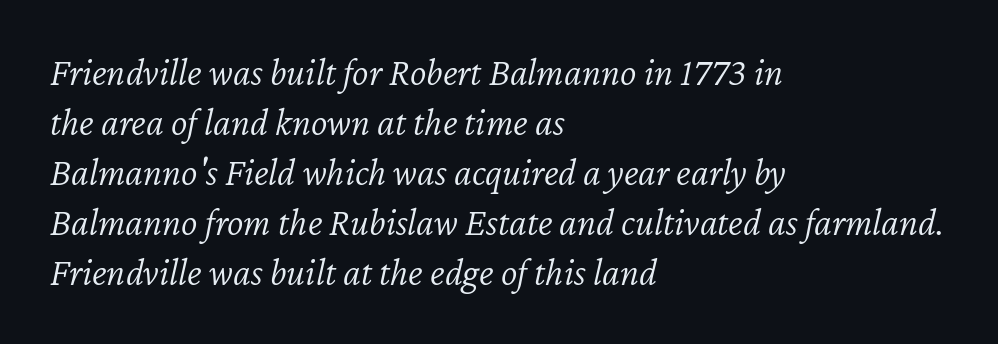
Q: Is the text bold? A: No.
Q: Is the text italic (slanted)? A: Yes, it leans right by about 12 degrees.
Q: Is the text underlined? A: No.
Q: How is the paragraph aligned? A: Left-aligned.
Q: Is the spacing between letters normal or unusually wide? A: Normal.
Q: Is the spacing between lines tight, normal or loose? A: Normal.
Q: Width (condensed, normal, or wide)? A: Normal.
Q: Stroke contrast? A: Low.
Q: x-height? A: Medium.
Q: Monospaced? A: No.
